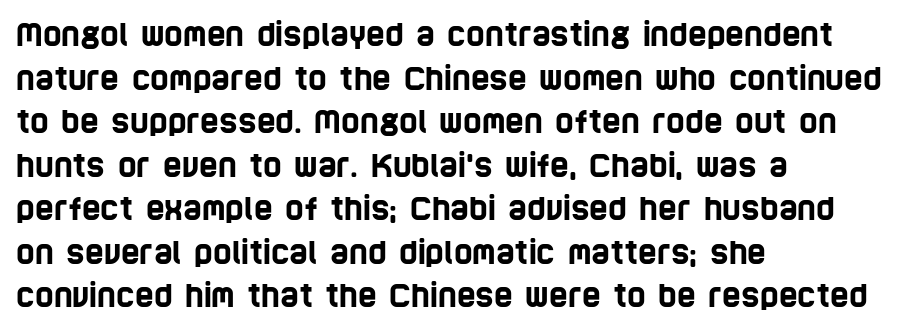
The image shows 32 px condensed sans-serif type; set left-aligned, normal line spacing (1.36x), normal letter spacing, not underlined; low stroke contrast and a large x-height.
